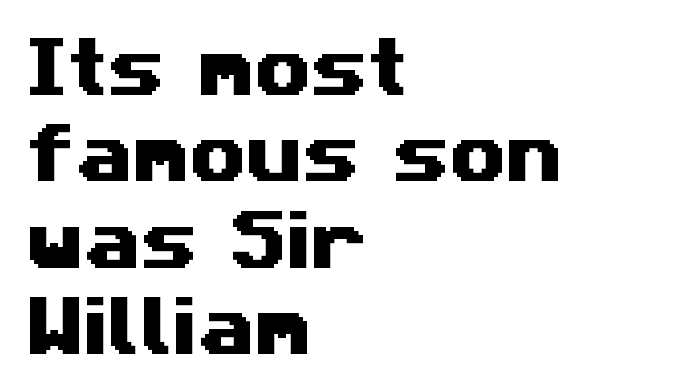
The image shows 65 px wide sans-serif type; set left-aligned, normal line spacing (1.33x), normal letter spacing, not underlined; medium stroke contrast and a medium x-height.
